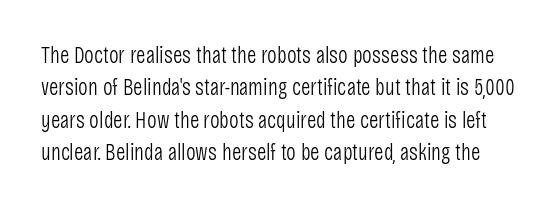
Students, observe: this is what conventionally led text looks like. The face used here is rendered with its standard letterfit. The font's upright variant was chosen for this text. Clear beneath every line of the passage. The letters look calm and open, with moderate or lighter stems.
